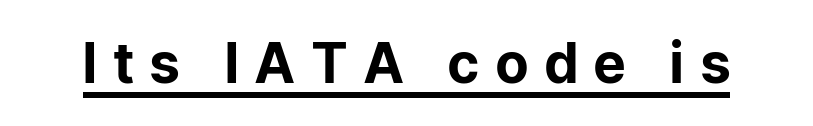
{"serif": "no", "italic": "no", "bold": "yes", "weight": "bold", "width": "normal", "stroke_contrast": "low", "x_height": "medium", "monospaced": "no", "underline": "yes", "letter_spacing": "wide", "letter_spacing_em": 0.31, "glyph_px": 55}
